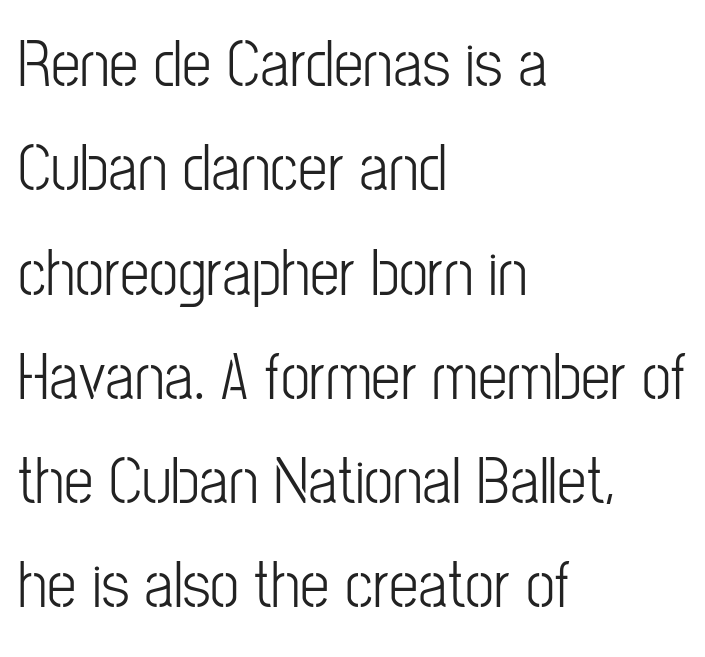
Q: Is the text bold? A: No.
Q: Is the text italic (slanted)? A: No, it is upright.
Q: Is the typeface a serif or a sans-serif typeface? A: Sans-serif.
Q: Is the text underlined? A: No.
Q: How is the paragraph aligned? A: Left-aligned.
Q: Is the spacing between letters normal or unusually wide? A: Normal.
Q: Is the spacing between lines tight, normal or loose? A: Normal.
Q: Width (condensed, normal, or wide)? A: Condensed.
Q: Stroke contrast? A: Low.
Q: x-height? A: Medium.
Q: Monospaced? A: No.
